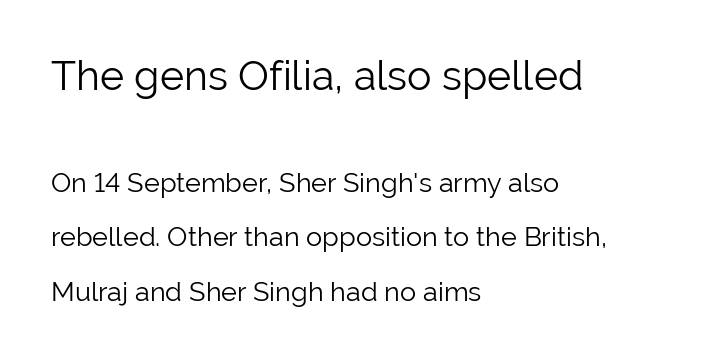
{"serif": "no", "italic": "no", "bold": "no", "weight": "light", "width": "normal", "stroke_contrast": "low", "x_height": "medium", "monospaced": "no", "underline": "no", "align": "left", "line_spacing": "loose", "line_spacing_ratio": 2.01, "letter_spacing": "normal", "letter_spacing_em": 0.0, "larger_block": "first", "size_ratio": 1.52, "glyph_px": 41}
